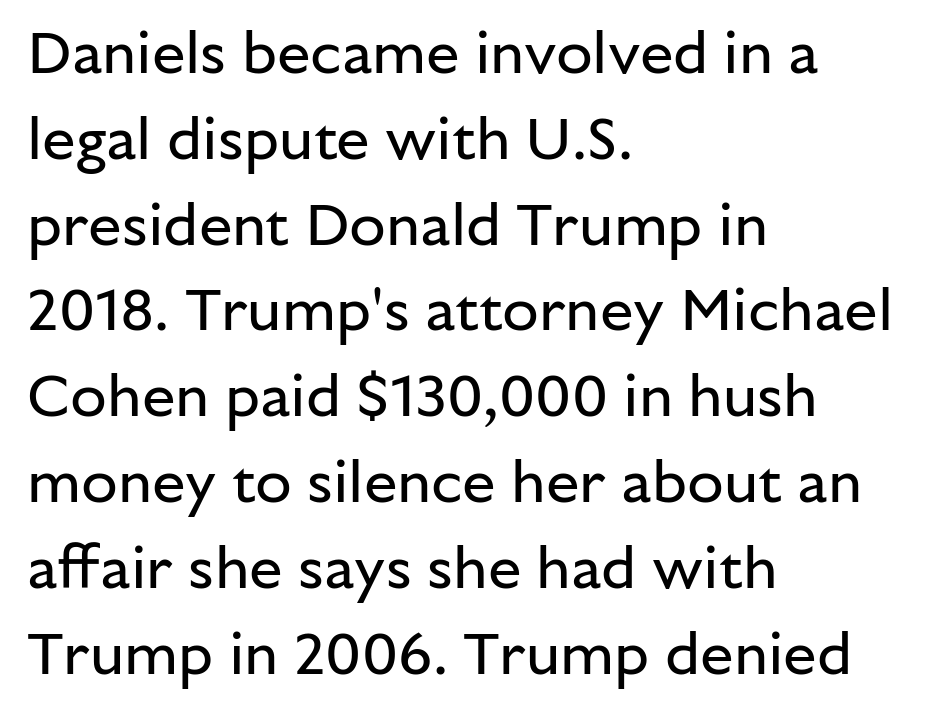
The image shows 60 px regular-weight sans-serif type, upright; set left-aligned, normal line spacing (1.43x), normal letter spacing, not underlined; low stroke contrast and a medium x-height.
